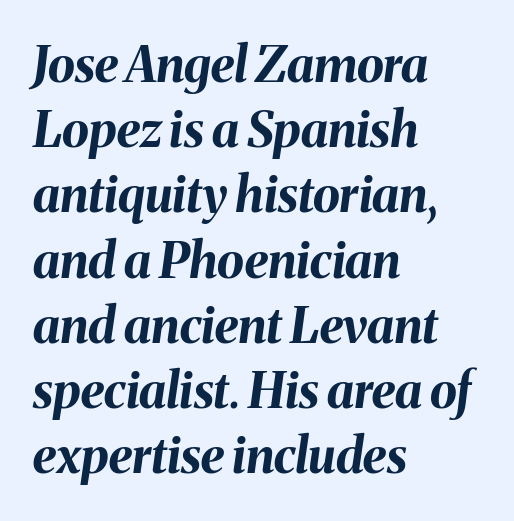
{"italic": "yes", "lean": "right", "slant_degrees": 8, "bold": "yes", "weight": "bold", "width": "normal", "stroke_contrast": "medium", "x_height": "medium", "monospaced": "no", "underline": "no", "align": "left", "line_spacing": "normal", "line_spacing_ratio": 1.33, "letter_spacing": "normal", "letter_spacing_em": 0.0, "glyph_px": 49}
